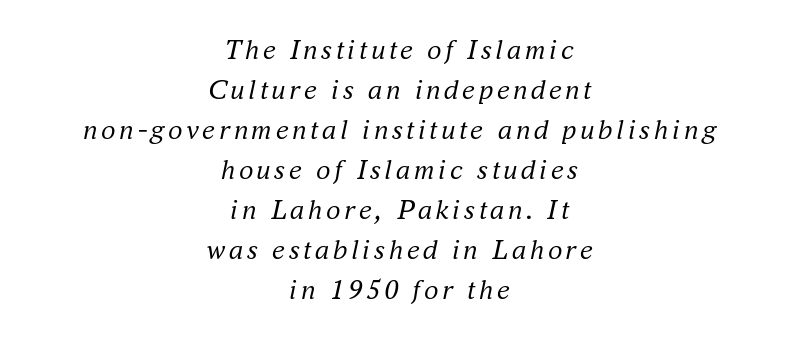
{"serif": "yes", "italic": "yes", "lean": "right", "slant_degrees": 16, "bold": "no", "weight": "regular", "width": "normal", "stroke_contrast": "medium", "x_height": "small", "monospaced": "no", "underline": "no", "align": "center", "line_spacing": "normal", "line_spacing_ratio": 1.38, "glyph_px": 29}
